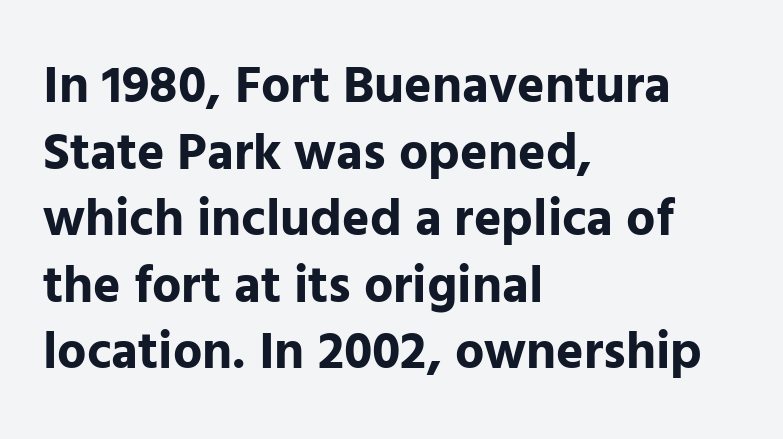
The tracking reads as untouched default to a designer's eye. Students, observe: this is what conventionally led text looks like. Any mark beneath the type? The region is blank. Look at the stroke-to-counter ratio: heavy, a bold. When letters stand straight like this, we call the style roman or upright.
